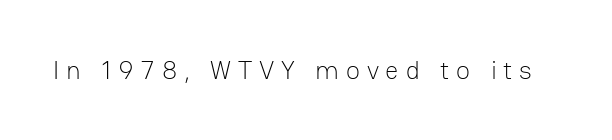
Honestly, there is no underline to notice here at all. Letters have the restrained weight of plain body copy at most. A roman cut, with each character standing at attention. The horizontal fit of the characters is loose and conspicuously gappy.
